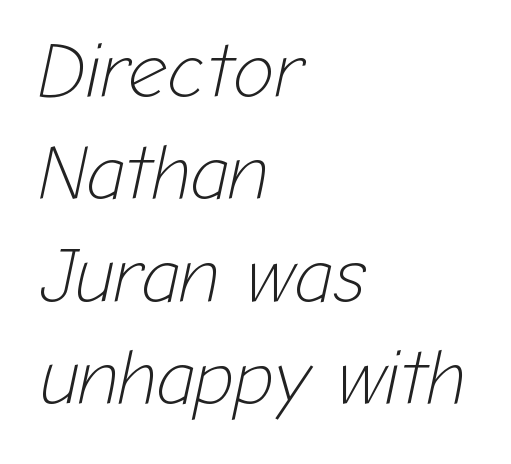
The image shows 77 px light type, italic (leaning right); set left-aligned, normal line spacing (1.33x), normal letter spacing, not underlined; low stroke contrast and a medium x-height.
